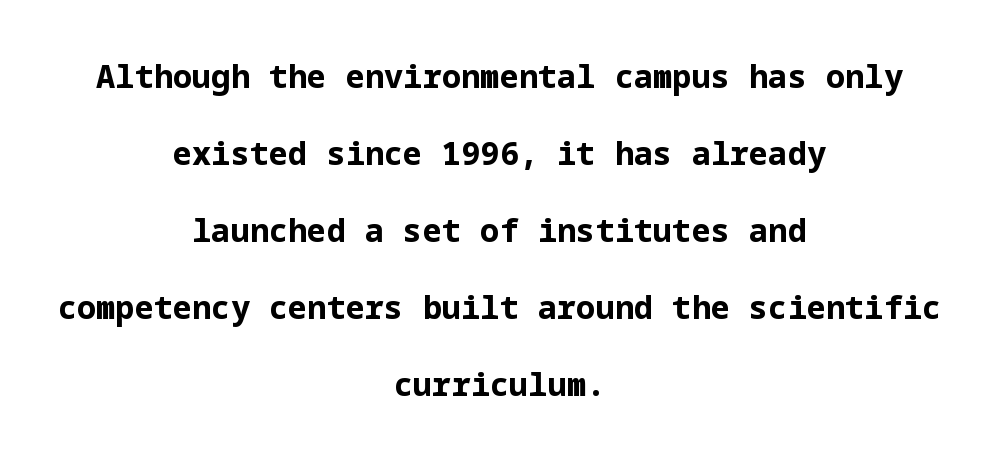
The image shows 32 px bold sans-serif type, upright; set centered, loose line spacing (2.41x), normal letter spacing, not underlined; low stroke contrast and a medium x-height.
